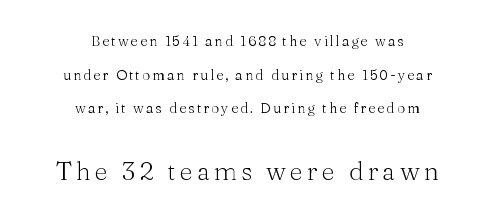
Q: Is the text bold? A: No.
Q: Is the text italic (slanted)? A: No, it is upright.
Q: Is the text underlined? A: No.
Q: How is the paragraph aligned? A: Centered.
Q: Is the spacing between lines tight, normal or loose? A: Loose.
Q: Which block of text is set in a larger size, the first (top) or the second (bottom)? A: The second (bottom) one.
